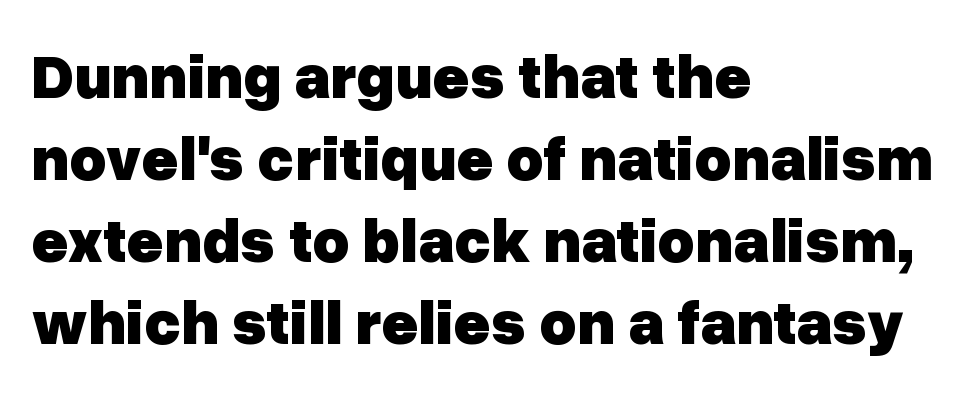
The image shows 63 px heavy sans-serif type, upright; set left-aligned, normal line spacing (1.3x), normal letter spacing, not underlined; low stroke contrast and a medium x-height.
